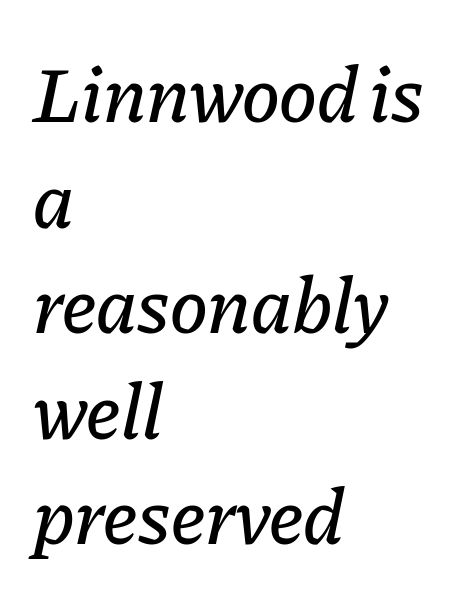
Q: Is the text italic (slanted)? A: Yes, it leans right by about 11 degrees.
Q: Is the text underlined? A: No.
Q: How is the paragraph aligned? A: Left-aligned.
Q: Is the spacing between letters normal or unusually wide? A: Normal.
Q: Is the spacing between lines tight, normal or loose? A: Normal.
Q: Width (condensed, normal, or wide)? A: Normal.
Q: Stroke contrast? A: Low.
Q: x-height? A: Medium.
Q: Monospaced? A: No.
